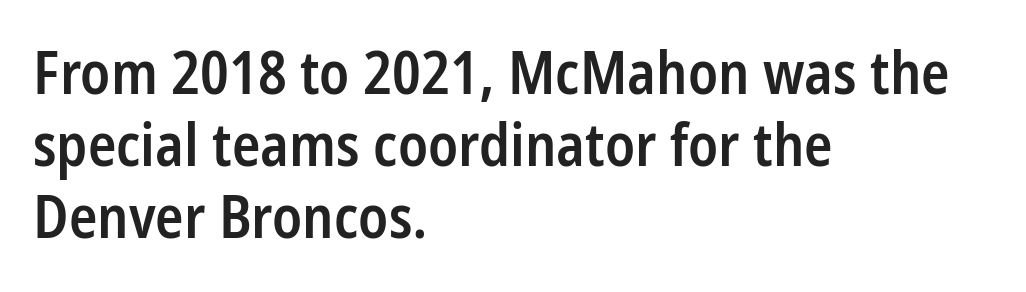
Q: Is the text bold? A: Semi-bold.
Q: Is the text italic (slanted)? A: No, it is upright.
Q: Is the typeface a serif or a sans-serif typeface? A: Sans-serif.
Q: Is the text underlined? A: No.
Q: How is the paragraph aligned? A: Left-aligned.
Q: Is the spacing between letters normal or unusually wide? A: Normal.
Q: Width (condensed, normal, or wide)? A: Condensed.
Q: Stroke contrast? A: Low.
Q: x-height? A: Medium.
Q: Monospaced? A: No.
